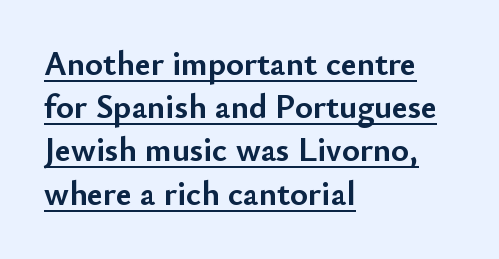
No feet cap the strokes, marking this as sans-serif type. A typesetter would call this zero additional tracking. This sample is left-justified, so line endings fall wherever the words run out. A typesetter would call this proportional, since set widths differ per character. The rendering uses the underline text-decoration.
